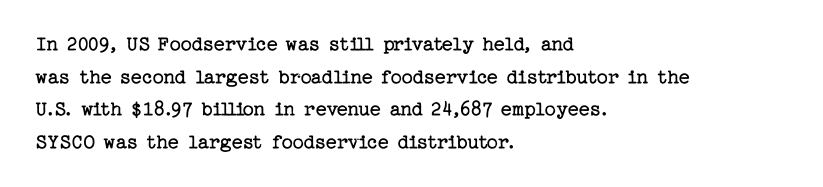
{"italic": "no", "bold": "no", "underline": "no", "align": "left", "line_spacing": "normal", "line_spacing_ratio": 1.48, "letter_spacing": "normal", "letter_spacing_em": 0.0, "glyph_px": 22}
